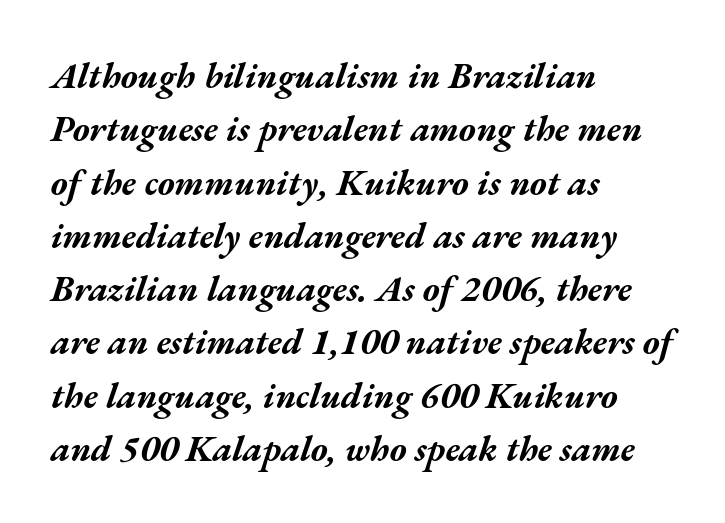
{"italic": "yes", "lean": "right", "slant_degrees": 17, "bold": "yes", "weight": "bold", "width": "wide", "stroke_contrast": "medium", "x_height": "medium", "monospaced": "no", "underline": "no", "align": "left", "line_spacing": "normal", "line_spacing_ratio": 1.48, "letter_spacing": "normal", "letter_spacing_em": 0.0, "glyph_px": 36}
